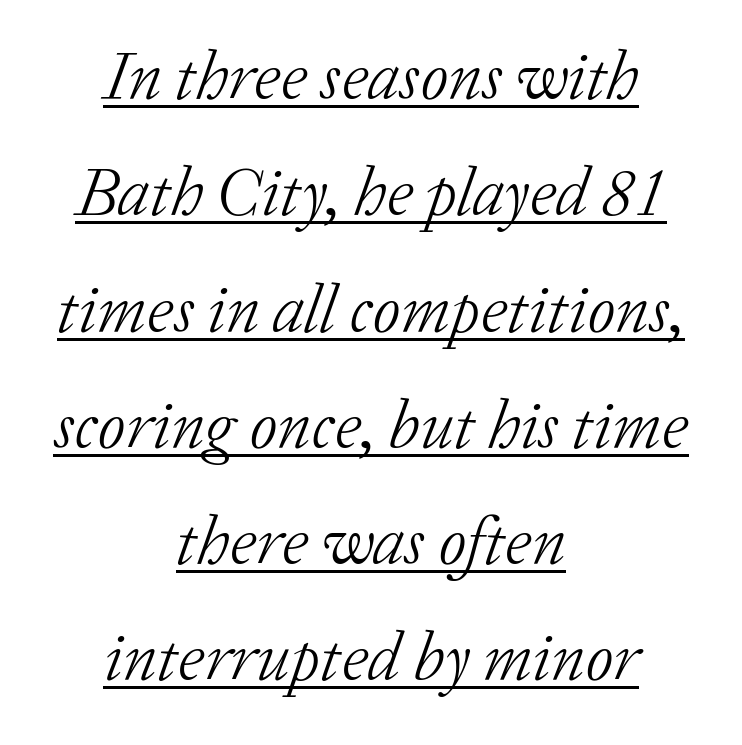
{"serif": "yes", "italic": "yes", "lean": "right", "slant_degrees": 20, "bold": "no", "weight": "light", "width": "normal", "stroke_contrast": "low", "x_height": "medium", "monospaced": "no", "underline": "yes", "align": "center", "line_spacing_ratio": 1.71, "letter_spacing": "normal", "letter_spacing_em": 0.0, "glyph_px": 68}
